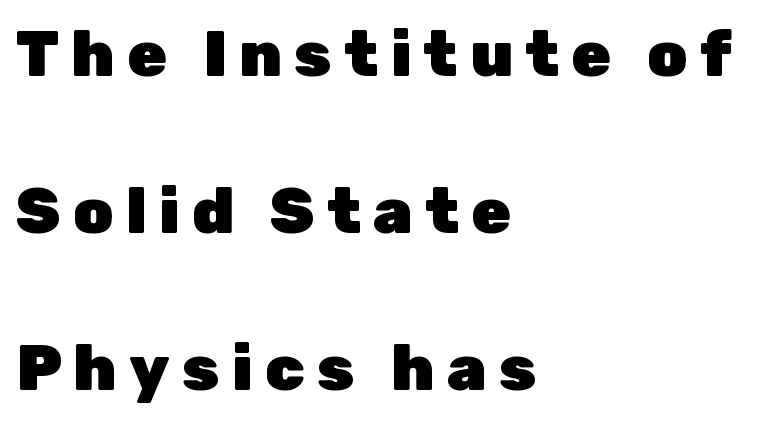
{"serif": "no", "italic": "no", "bold": "yes", "weight": "heavy", "width": "normal", "stroke_contrast": "low", "x_height": "medium", "monospaced": "no", "underline": "no", "align": "left", "line_spacing": "loose", "line_spacing_ratio": 2.45, "glyph_px": 64}
